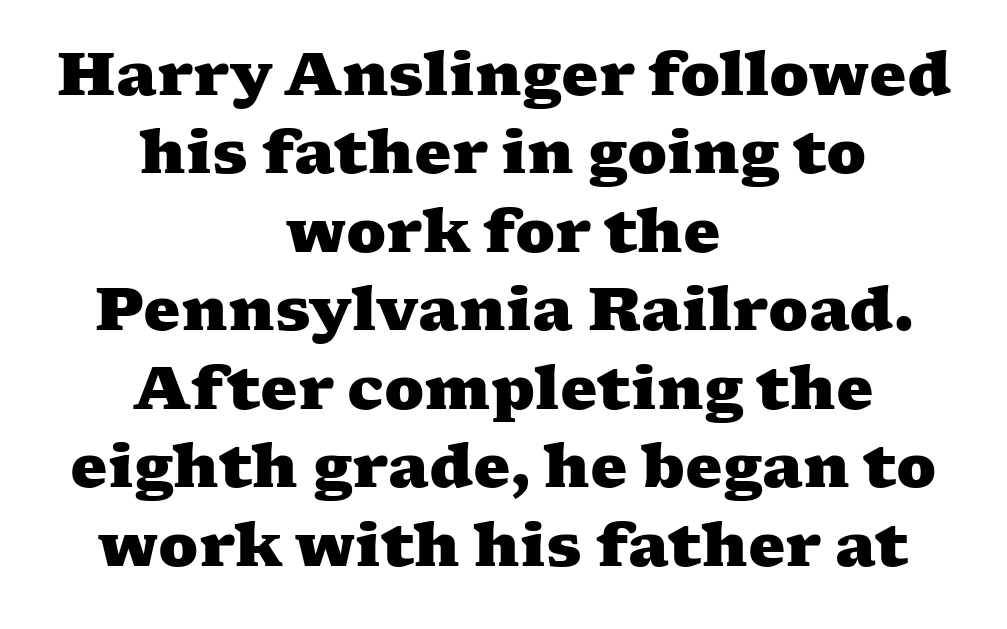
Q: Is the text bold? A: Yes.
Q: Is the typeface a serif or a sans-serif typeface? A: Serif.
Q: Is the text underlined? A: No.
Q: How is the paragraph aligned? A: Centered.
Q: Is the spacing between letters normal or unusually wide? A: Normal.
Q: Is the spacing between lines tight, normal or loose? A: Normal.
Q: Width (condensed, normal, or wide)? A: Wide.
Q: Stroke contrast? A: Medium.
Q: x-height? A: Medium.
Q: Monospaced? A: No.
